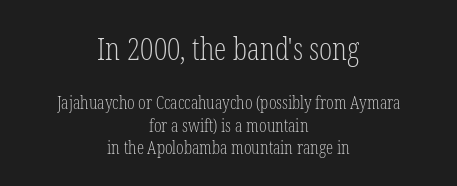
The image shows 31 px light, condensed serif type, upright; set centered, line spacing 1.24x, normal letter spacing, not underlined; the first (top) block is 1.72x larger; low stroke contrast and a medium x-height.
